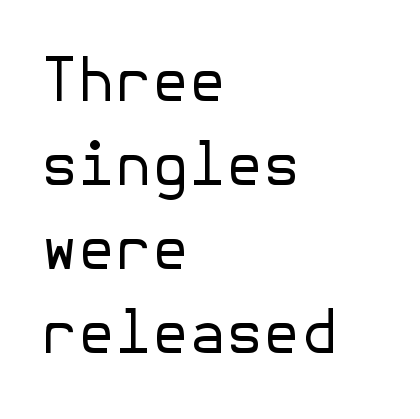
The image shows 60 px regular-weight sans-serif type, upright; set left-aligned, normal line spacing (1.4x), normal letter spacing, not underlined; low stroke contrast and a medium x-height.
